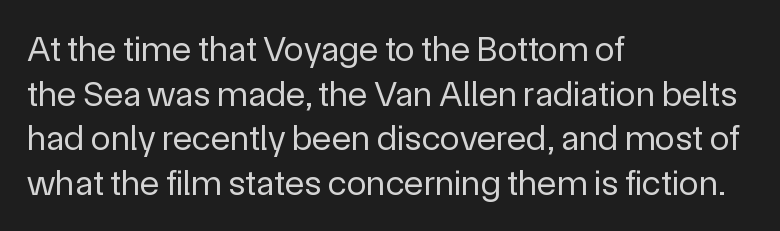
The letters stand upright; this is a roman face. Letters have the restrained weight of plain body copy at most. Leftover space on each line is placed entirely after the last word. Here the designer chose a conventional face with non-uniform glyph widths.
